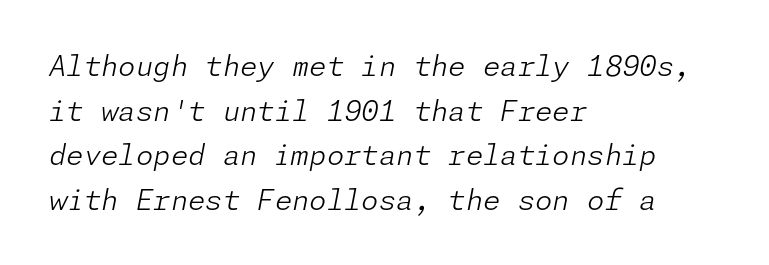
Q: Is the text bold? A: No.
Q: Is the text italic (slanted)? A: Yes, it leans right by about 11 degrees.
Q: Is the text underlined? A: No.
Q: How is the paragraph aligned? A: Left-aligned.
Q: Is the spacing between letters normal or unusually wide? A: Normal.
Q: Is the spacing between lines tight, normal or loose? A: Normal.
Q: Width (condensed, normal, or wide)? A: Normal.
Q: Stroke contrast? A: Low.
Q: x-height? A: Medium.
